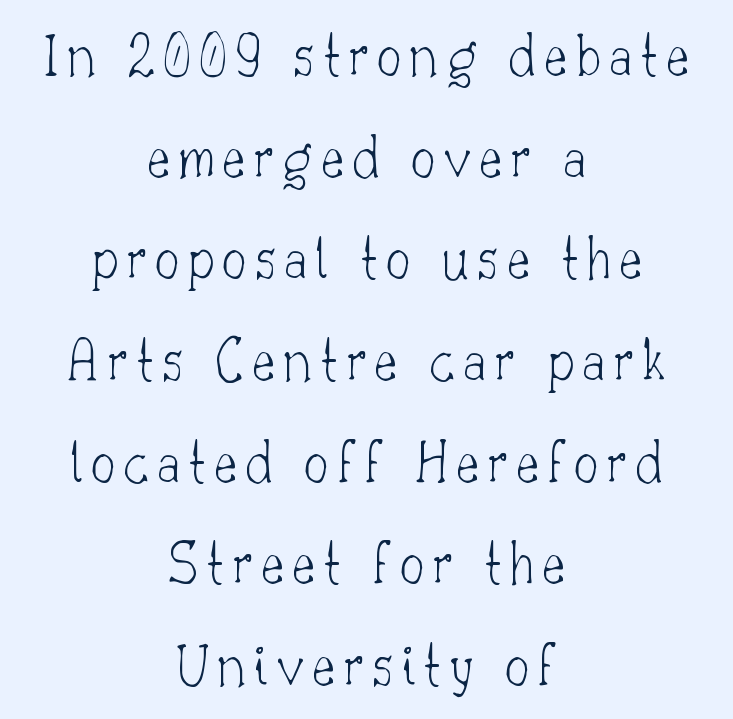
The image shows 62 px thin serif type, upright; set centered, normal line spacing (1.64x), not underlined; low stroke contrast and a small x-height.
